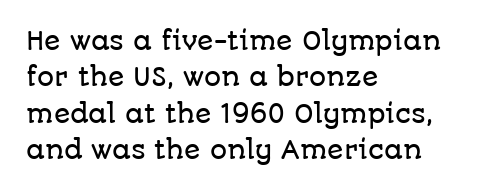
A normal amount of white space separates one row of letters from the next. Is there any slant? The stems are plumb. Nobody touched the tracking dial on this one. Quick note: underline off.
